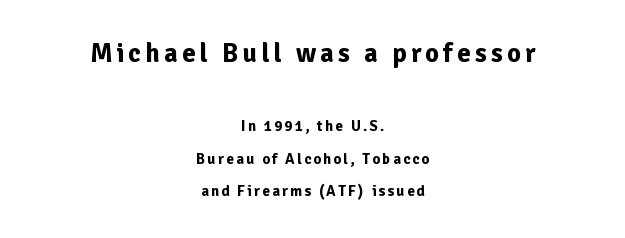
Quick note: not italic, upright. The setting favours the middle, as headings and verse often do. A dark, heavy texture on the line: the type is bold. A bare baseline throughout the passage. Visually, the top section dominates because its glyphs are scaled up.
